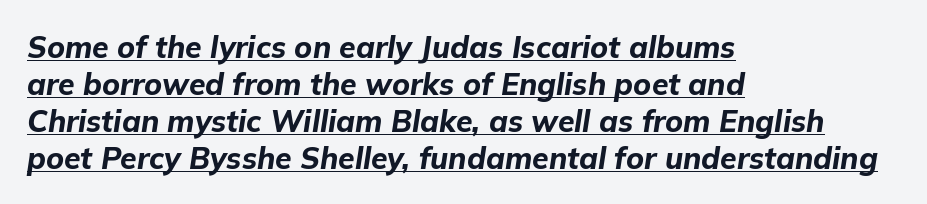
{"italic": "yes", "lean": "right", "slant_degrees": 9, "bold": "yes", "weight": "bold", "width": "normal", "stroke_contrast": "low", "x_height": "medium", "monospaced": "no", "underline": "yes", "align": "left", "line_spacing_ratio": 1.23, "letter_spacing": "normal", "letter_spacing_em": 0.0, "glyph_px": 30}
